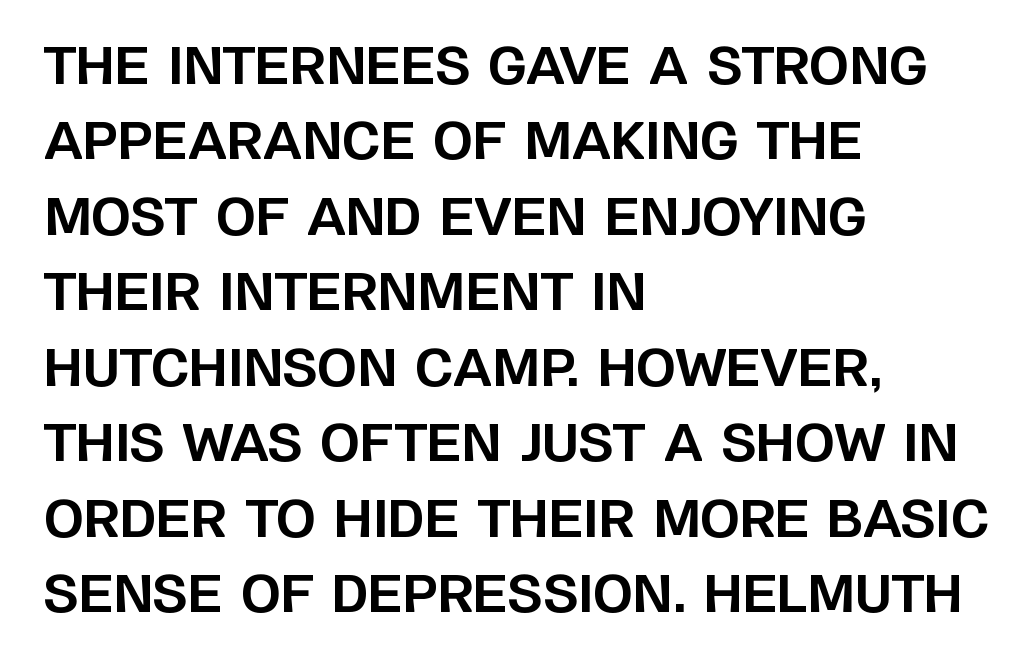
Q: Is the text bold? A: Yes.
Q: Is the text italic (slanted)? A: No, it is upright.
Q: Is the typeface a serif or a sans-serif typeface? A: Sans-serif.
Q: Is the text underlined? A: No.
Q: How is the paragraph aligned? A: Left-aligned.
Q: Is the spacing between letters normal or unusually wide? A: Normal.
Q: Is the spacing between lines tight, normal or loose? A: Normal.
Q: Width (condensed, normal, or wide)? A: Normal.
Q: Stroke contrast? A: Low.
Q: x-height? A: Large.
Q: Monospaced? A: No.
